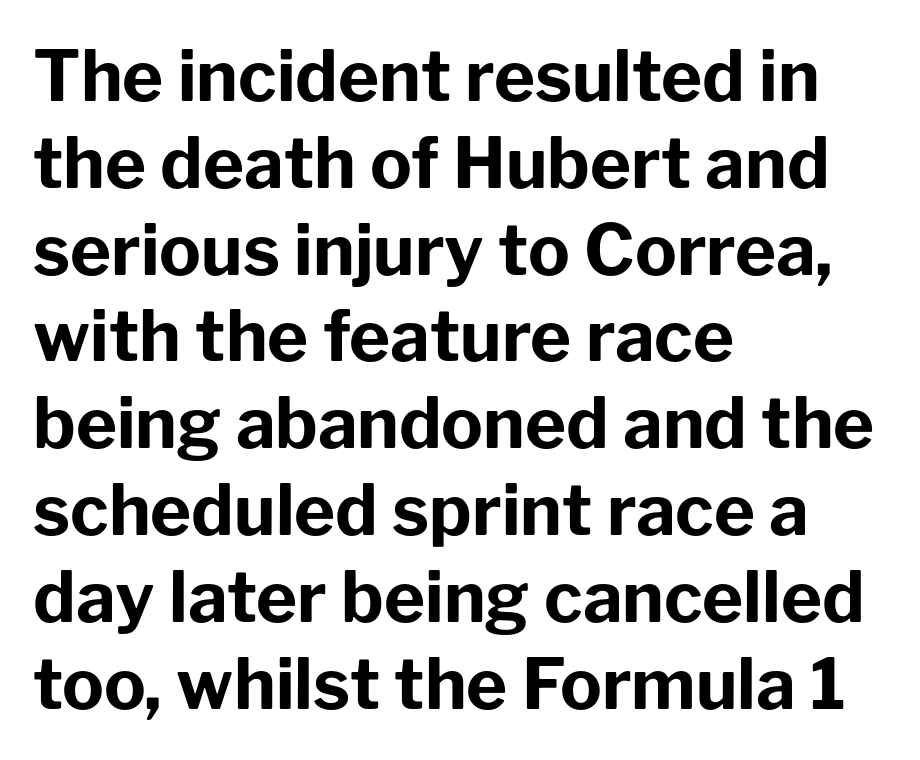
{"serif": "no", "italic": "no", "bold": "yes", "weight": "bold", "width": "normal", "stroke_contrast": "low", "x_height": "medium", "monospaced": "no", "underline": "no", "align": "left", "line_spacing_ratio": 1.24, "letter_spacing": "normal", "letter_spacing_em": 0.0, "glyph_px": 70}
